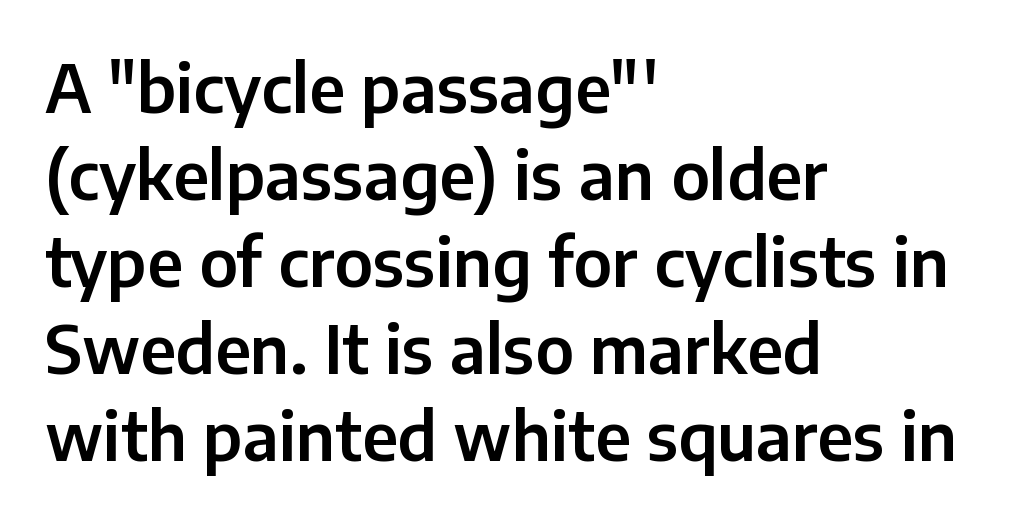
{"serif": "no", "italic": "no", "width": "normal", "stroke_contrast": "low", "x_height": "medium", "monospaced": "no", "underline": "no", "align": "left", "line_spacing": "normal", "line_spacing_ratio": 1.32, "letter_spacing": "normal", "letter_spacing_em": 0.0, "glyph_px": 66}
